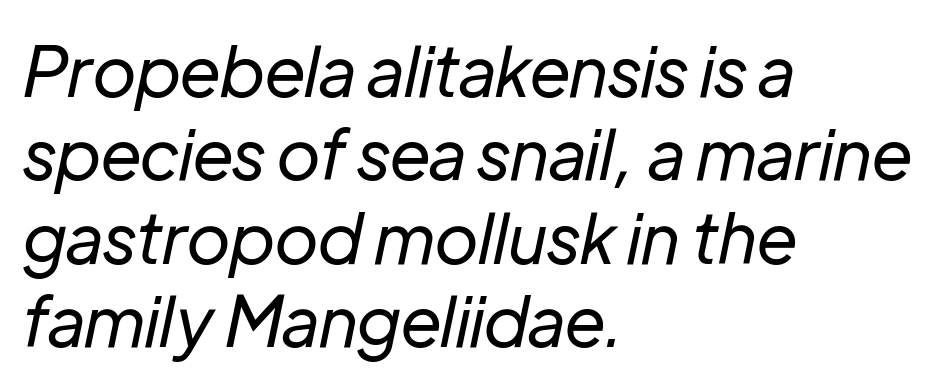
{"italic": "yes", "lean": "right", "slant_degrees": 12, "bold": "no", "weight": "regular", "width": "normal", "stroke_contrast": "low", "x_height": "medium", "monospaced": "no", "underline": "no", "align": "left", "line_spacing_ratio": 1.21, "letter_spacing": "normal", "letter_spacing_em": 0.0, "glyph_px": 69}
